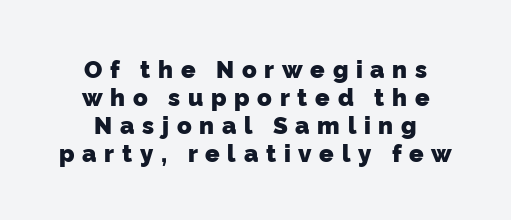
Q: Is the text bold? A: Yes.
Q: Is the text underlined? A: No.
Q: How is the paragraph aligned? A: Centered.
Q: Is the spacing between letters normal or unusually wide? A: Unusually wide.
